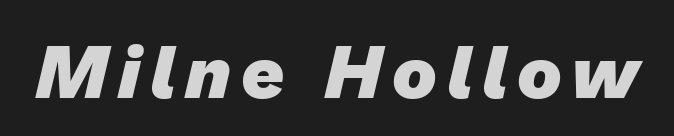
{"serif": "no", "bold": "yes", "weight": "heavy", "width": "normal", "stroke_contrast": "low", "x_height": "medium", "monospaced": "no", "underline": "no", "glyph_px": 75}
